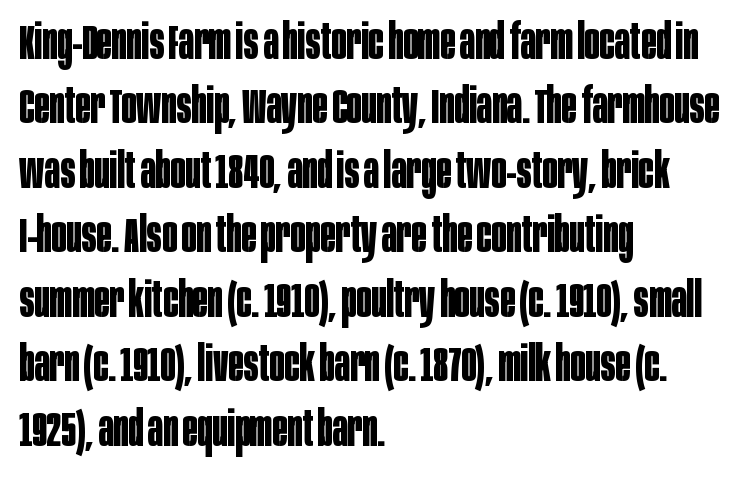
A typesetter would mark this as roman, not italic. Varying glyph widths throughout — classic text-font behaviour. Letters rest on an invisible, unmarked baseline. Honestly, the letter spacing is just normal — you wouldn't notice it. The typesetter chose a ragged-right arrangement here.
